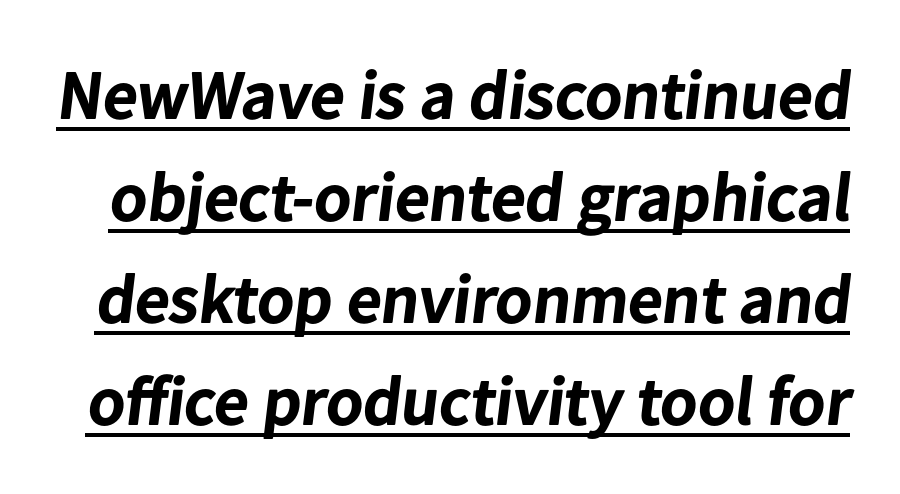
The image shows 68 px bold sans-serif type; set normal line spacing (1.5x), normal letter spacing, underlined; low stroke contrast and a medium x-height.
